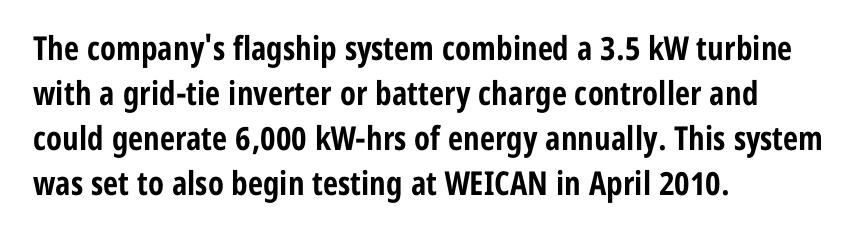
Q: Is the text bold? A: Yes.
Q: Is the text italic (slanted)? A: No, it is upright.
Q: Is the typeface a serif or a sans-serif typeface? A: Sans-serif.
Q: Is the text underlined? A: No.
Q: How is the paragraph aligned? A: Left-aligned.
Q: Is the spacing between letters normal or unusually wide? A: Normal.
Q: Is the spacing between lines tight, normal or loose? A: Normal.
Q: Width (condensed, normal, or wide)? A: Condensed.
Q: Stroke contrast? A: Low.
Q: x-height? A: Medium.
Q: Monospaced? A: No.
